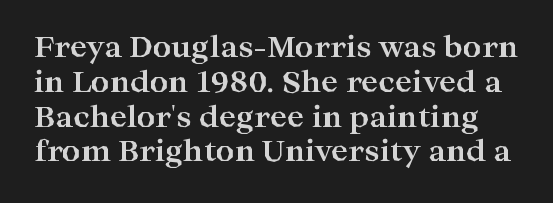
Descenders hang freely into open space. This sample uses an upright cut, with every glyph sitting square on the baseline. The passage shown is typed in a proportional face where columns would drift. Spacing between characters is what you'd get straight out of the box.
